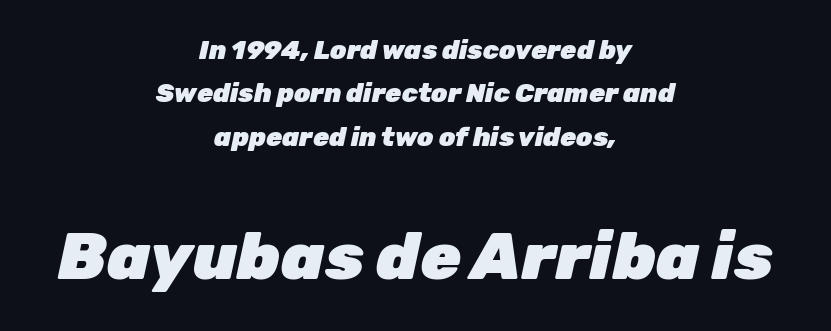
Pretty heavy lettering here — definitely bold. Is there much room between lines? A standard amount, neither cramped nor airy. This rendering leaves character spacing at its baseline value. Between these two stacked blocks, the lower one wins on size. Note the varied advance widths — an 'i' is clearly narrower than an 'm'.
